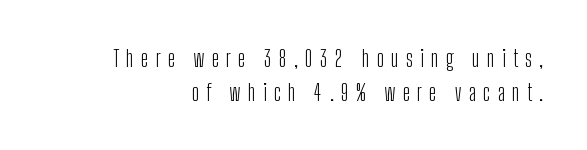
Q: Is the text bold? A: No.
Q: Is the text italic (slanted)? A: No, it is upright.
Q: Is the text underlined? A: No.
Q: Is the spacing between letters normal or unusually wide? A: Unusually wide.
Q: Is the spacing between lines tight, normal or loose? A: Normal.
